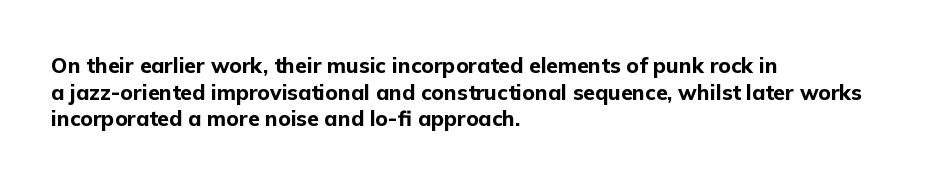
{"italic": "no", "bold": "yes", "underline": "no", "align": "left", "line_spacing": "normal", "line_spacing_ratio": 1.27, "letter_spacing": "normal", "letter_spacing_em": 0.0, "glyph_px": 21}
